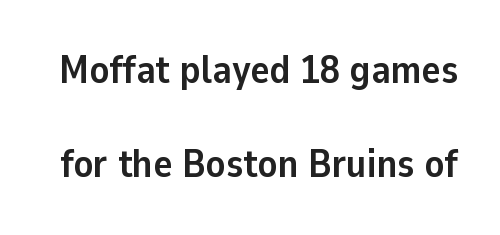
Q: Is the text bold? A: Yes.
Q: Is the text italic (slanted)? A: No, it is upright.
Q: Is the typeface a serif or a sans-serif typeface? A: Sans-serif.
Q: Is the text underlined? A: No.
Q: Is the spacing between letters normal or unusually wide? A: Normal.
Q: Is the spacing between lines tight, normal or loose? A: Loose.
Q: Width (condensed, normal, or wide)? A: Normal.
Q: Stroke contrast? A: Low.
Q: x-height? A: Medium.
Q: Monospaced? A: No.
